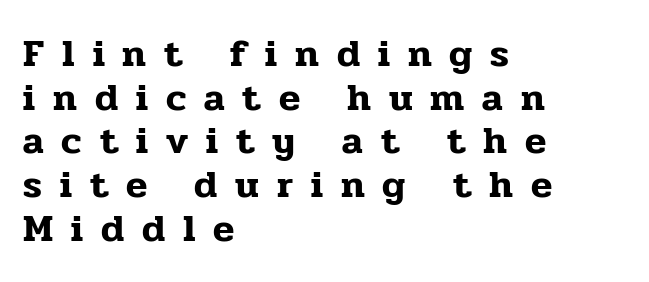
Q: Is the text italic (slanted)? A: No, it is upright.
Q: Is the typeface a serif or a sans-serif typeface? A: Serif.
Q: Is the text underlined? A: No.
Q: How is the paragraph aligned? A: Left-aligned.
Q: Is the spacing between letters normal or unusually wide? A: Unusually wide.
Q: Is the spacing between lines tight, normal or loose? A: Tight.
Q: Width (condensed, normal, or wide)? A: Normal.
Q: Stroke contrast? A: Low.
Q: x-height? A: Medium.
Q: Monospaced? A: No.
